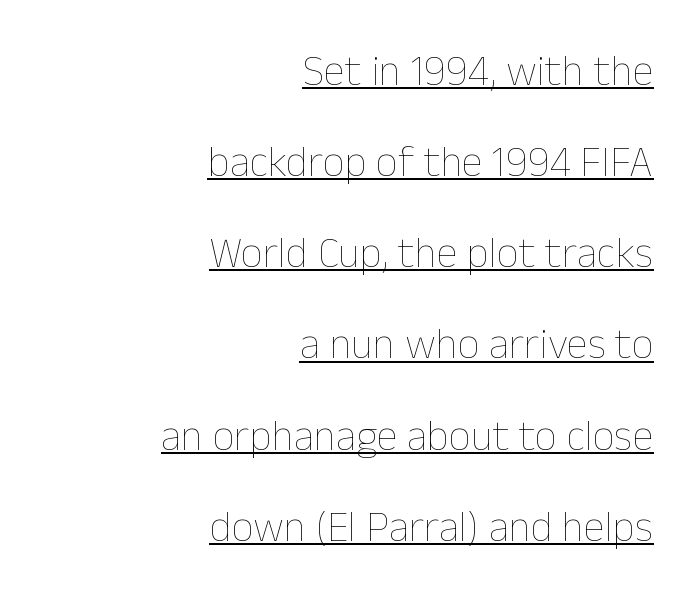
The image shows 43 px thin type, upright; set right-aligned, loose line spacing (2.12x), normal letter spacing, underlined; low stroke contrast and a medium x-height.
